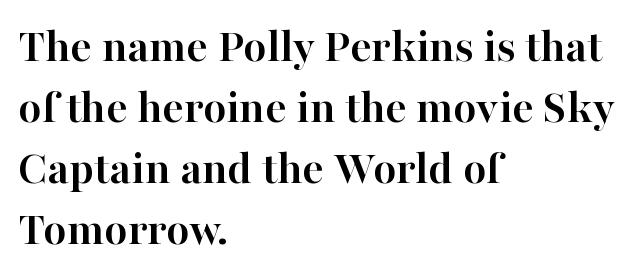
Q: Is the text bold? A: Yes.
Q: Is the text italic (slanted)? A: No, it is upright.
Q: Is the typeface a serif or a sans-serif typeface? A: Serif.
Q: Is the text underlined? A: No.
Q: How is the paragraph aligned? A: Left-aligned.
Q: Is the spacing between letters normal or unusually wide? A: Normal.
Q: Is the spacing between lines tight, normal or loose? A: Normal.
Q: Width (condensed, normal, or wide)? A: Normal.
Q: Stroke contrast? A: High.
Q: x-height? A: Medium.
Q: Monospaced? A: No.
